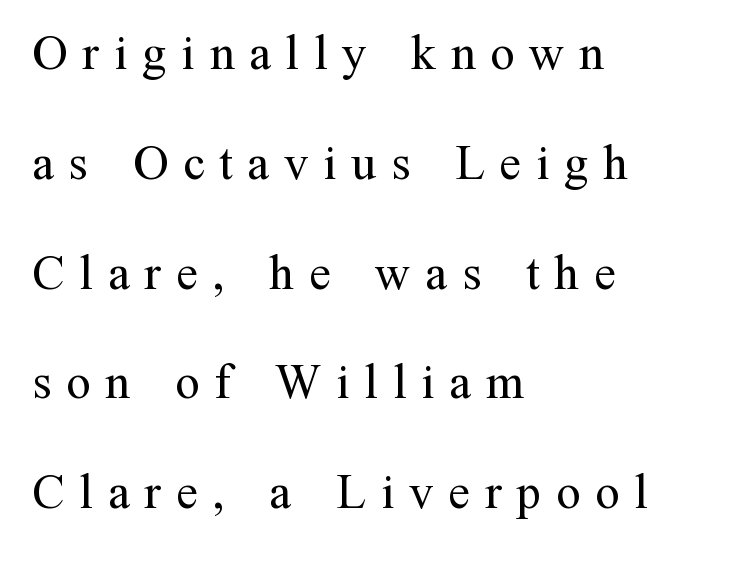
Letter spacing: wide. The ragged edge is on the right, which tells us the setting is flush left. A typesetter would mark this as roman, not italic. Stroke terminals: seriffed. Nobody drew a line under any word here.
